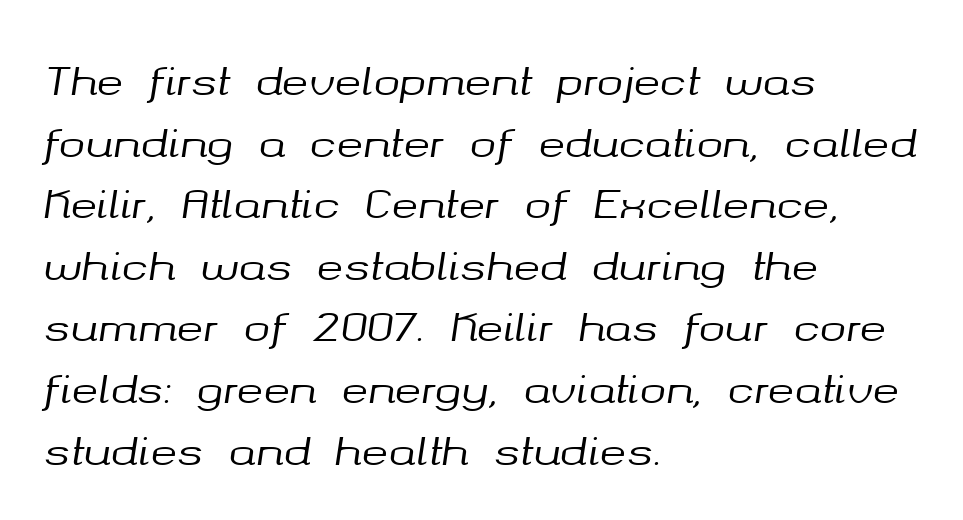
Q: Is the text italic (slanted)? A: Yes, it leans right by about 8 degrees.
Q: Is the text underlined? A: No.
Q: How is the paragraph aligned? A: Left-aligned.
Q: Is the spacing between letters normal or unusually wide? A: Normal.
Q: Is the spacing between lines tight, normal or loose? A: Normal.
Q: Width (condensed, normal, or wide)? A: Normal.
Q: Stroke contrast? A: Medium.
Q: x-height? A: Medium.
Q: Monospaced? A: No.
